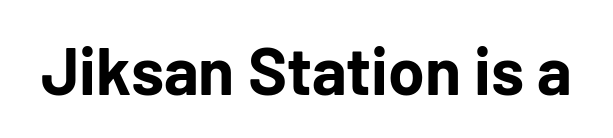
A clean baseline with only descenders dipping below it. Heft: maximum for text — a bold. What kind of face is this? One without serifs — a sans. These lines are rendered in a variable-pitch font. Designer's note — italics off, roman on.
